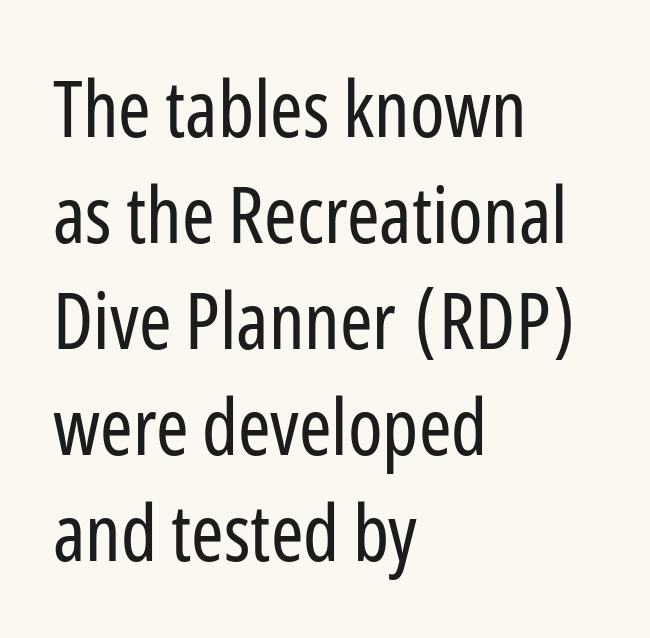
{"serif": "no", "italic": "no", "bold": "no", "weight": "regular", "width": "condensed", "stroke_contrast": "low", "x_height": "medium", "monospaced": "no", "underline": "no", "align": "left", "line_spacing": "normal", "line_spacing_ratio": 1.36, "letter_spacing": "normal", "letter_spacing_em": 0.0, "glyph_px": 78}
